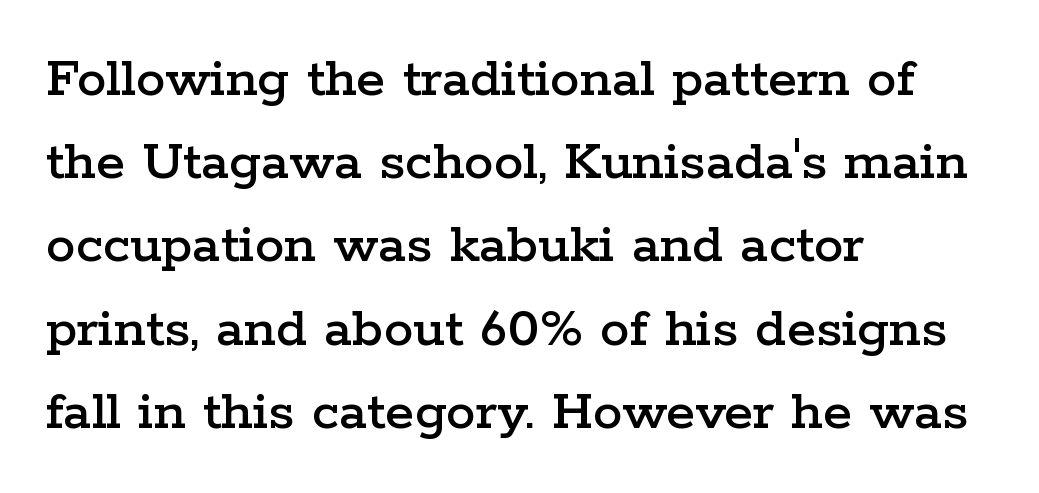
In terms of posture, this sample is upright. Characters follow at the spacing the type designer built in. The typeface chosen for these lines features serifs. The block of text has a typical density, with ordinary space between rows. Just letters on the line, the space beneath them empty. The letters advance in unequal steps, a hallmark of proportional type.
